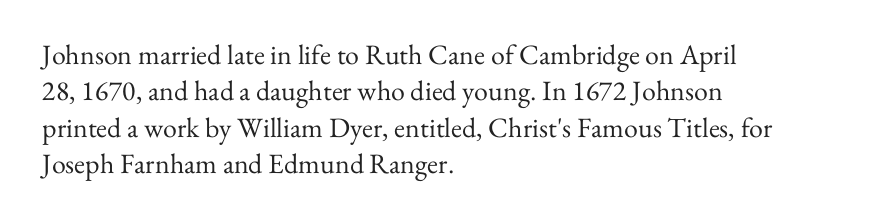
The image shows 28 px regular-weight serif type, upright; set left-aligned, normal line spacing (1.3x), normal letter spacing, not underlined; medium stroke contrast and a small x-height.
